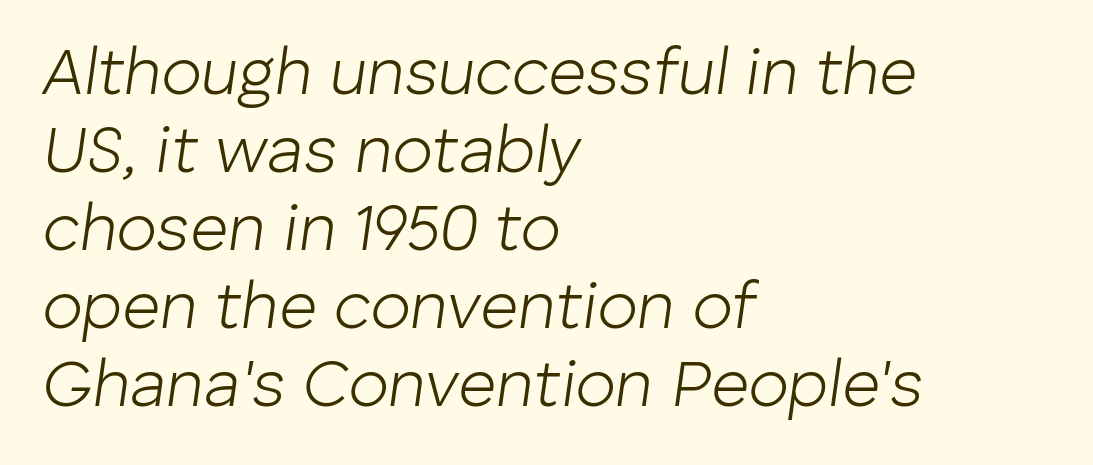
{"italic": "yes", "lean": "right", "slant_degrees": 8, "bold": "no", "weight": "light", "width": "normal", "stroke_contrast": "low", "x_height": "medium", "monospaced": "no", "underline": "no", "align": "left", "line_spacing_ratio": 1.18, "letter_spacing": "normal", "letter_spacing_em": 0.0, "glyph_px": 66}
